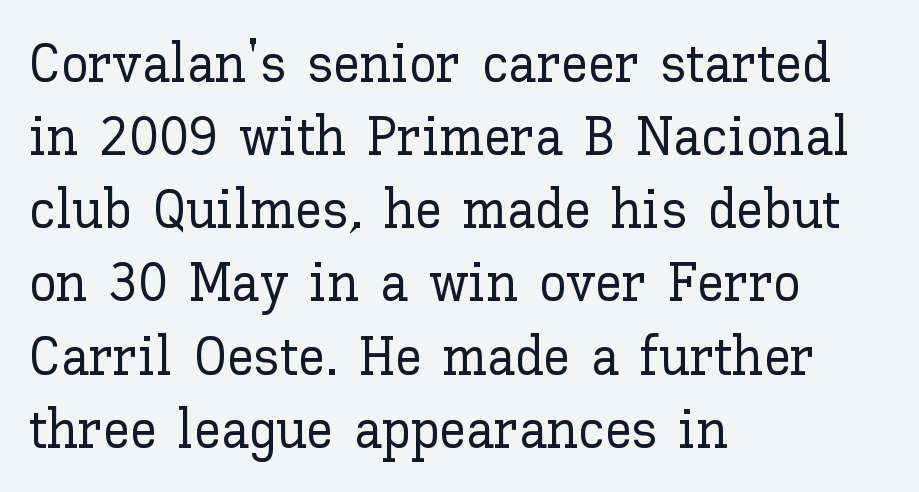
Q: Is the text italic (slanted)? A: No, it is upright.
Q: Is the text underlined? A: No.
Q: How is the paragraph aligned? A: Left-aligned.
Q: Is the spacing between letters normal or unusually wide? A: Normal.
Q: Is the spacing between lines tight, normal or loose? A: Normal.
Q: Width (condensed, normal, or wide)? A: Normal.
Q: Stroke contrast? A: Low.
Q: x-height? A: Medium.
Q: Monospaced? A: No.
